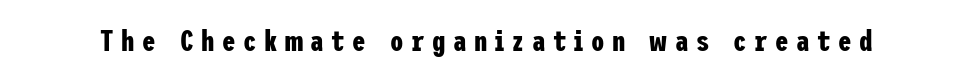
Q: Is the text bold? A: Yes.
Q: Is the text italic (slanted)? A: No, it is upright.
Q: Is the typeface a serif or a sans-serif typeface? A: Sans-serif.
Q: Is the text underlined? A: No.
Q: Is the spacing between letters normal or unusually wide? A: Unusually wide.
Q: Width (condensed, normal, or wide)? A: Condensed.
Q: Stroke contrast? A: Low.
Q: x-height? A: Medium.
